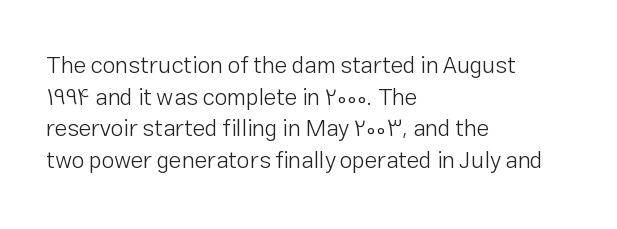
A roman cut, with each character standing at attention. Line spacing here is normal. The text block is weighted toward the left margin, trailing off unevenly rightward. Lines of text with bare space underneath. Nothing unusual about the tracking: characters are spaced as the font intends. A quiet, ordinary-to-light weight characterises the typeface.
